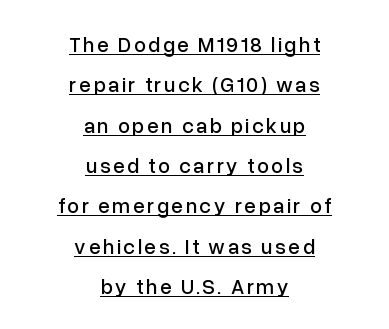
Q: Is the text italic (slanted)? A: No, it is upright.
Q: Is the text underlined? A: Yes.
Q: How is the paragraph aligned? A: Centered.
Q: Is the spacing between lines tight, normal or loose? A: Loose.
